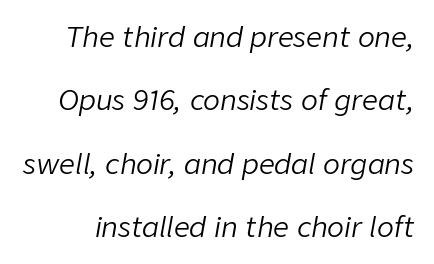
The image shows 28 px light type, italic (leaning right); set loose line spacing (2.26x), normal letter spacing, not underlined; low stroke contrast and a medium x-height.
